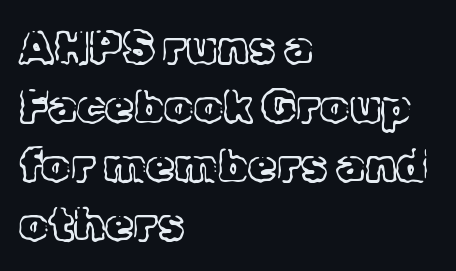
The rendering anchors every line to the left-hand side. Only glyphs here, with clear space below each row. Character widths vary here, with narrow letters taking less room than wide ones. Inter-character spacing is left at the font's built-in metrics. When letters stand straight like this, we call the style roman or upright. Observe the serifs anchoring each vertical stroke in this sample.
